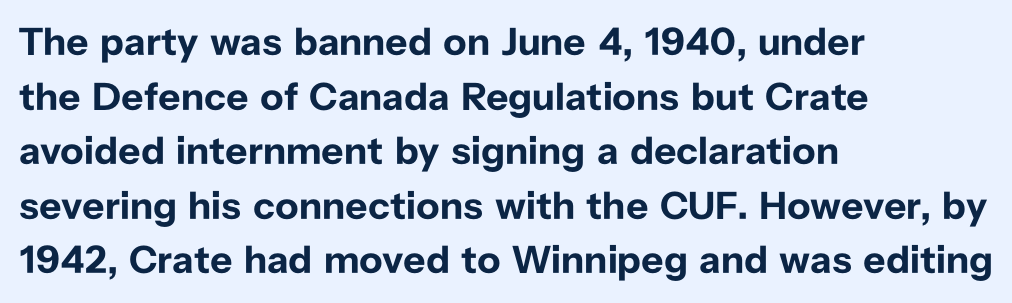
Q: Is the text bold? A: Yes.
Q: Is the text italic (slanted)? A: No, it is upright.
Q: Is the typeface a serif or a sans-serif typeface? A: Sans-serif.
Q: Is the text underlined? A: No.
Q: How is the paragraph aligned? A: Left-aligned.
Q: Is the spacing between letters normal or unusually wide? A: Normal.
Q: Is the spacing between lines tight, normal or loose? A: Normal.
Q: Width (condensed, normal, or wide)? A: Normal.
Q: Stroke contrast? A: Low.
Q: x-height? A: Medium.
Q: Monospaced? A: No.
